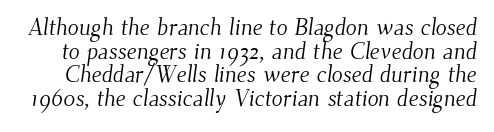
Vertically, the passage feels compressed, each row crowding the next. Letter spacing: default. The passage shown is not bold in any degree. A bare baseline throughout the passage.
